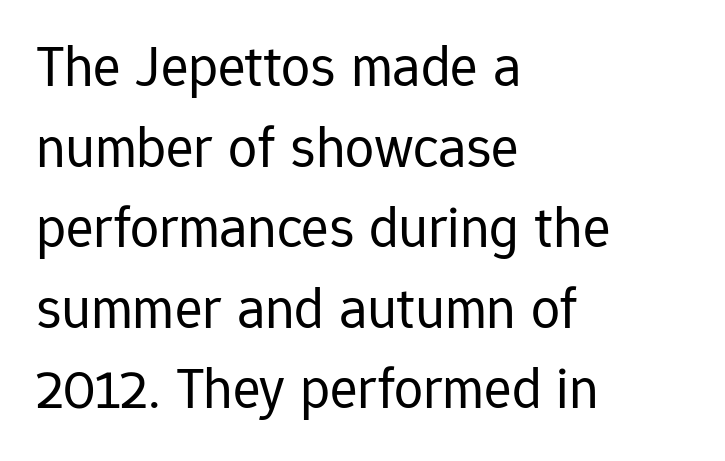
The letters stand upright; this is a roman face. Compared with a typical body face, this is equally light or lighter still. These lines keep a tight, regular rhythm from letter to letter. This block has exactly the height ordinary leading produces. You could not count columns in this text — the font is proportionally spaced. The area under the type is left untouched.
